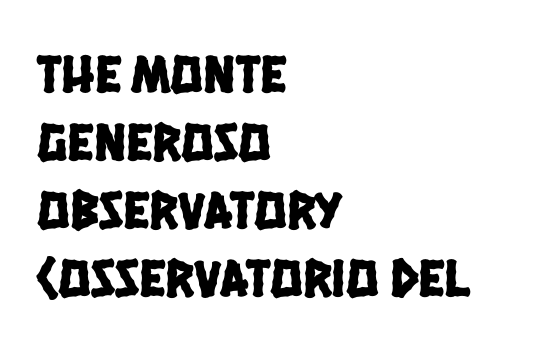
{"serif": "no", "width": "condensed", "stroke_contrast": "low", "x_height": "large", "monospaced": "no", "underline": "no", "align": "left", "line_spacing": "normal", "line_spacing_ratio": 1.26, "letter_spacing": "normal", "letter_spacing_em": 0.0, "glyph_px": 54}
